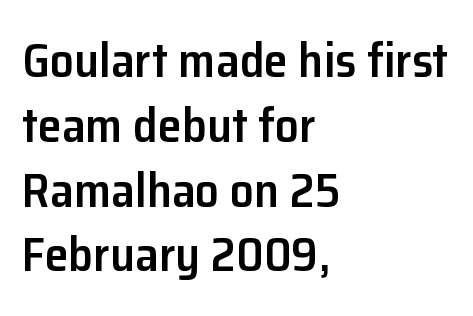
The letters stand upright; this is a roman face. Characters follow at the spacing the type designer built in. This rendering employs a face without finishing strokes, i.e., a sans-serif. Here the designer chose a conventional face with non-uniform glyph widths. Underlining? Definitely not there.
